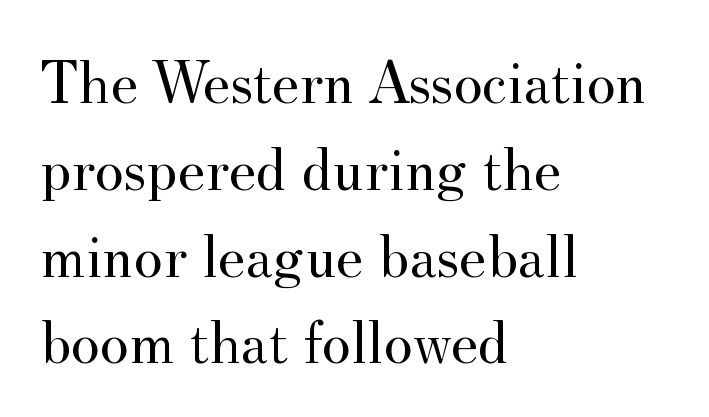
The image shows 62 px regular-weight serif type, upright; set left-aligned, normal line spacing (1.4x), normal letter spacing, not underlined; medium stroke contrast and a small x-height.
